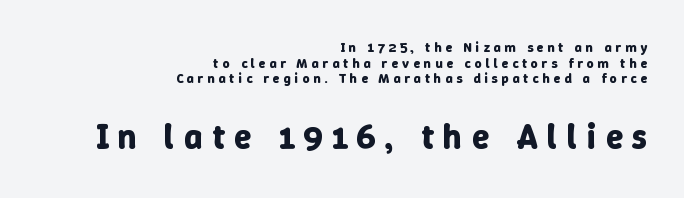
Teacher's note: observe the even right margin — that is flush-right alignment. Is there any slant? The stems are plumb. Spacing verdict: proportional, widths tailored to each character. The passage shown has open, widely tracked lettering throughout. In terms of weight, the rendering is a true, heavy bold.
